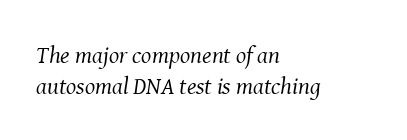
Q: Is the text bold? A: No.
Q: Is the text italic (slanted)? A: Yes, it leans right by about 8 degrees.
Q: Is the text underlined? A: No.
Q: How is the paragraph aligned? A: Left-aligned.
Q: Is the spacing between letters normal or unusually wide? A: Normal.
Q: Is the spacing between lines tight, normal or loose? A: Normal.
